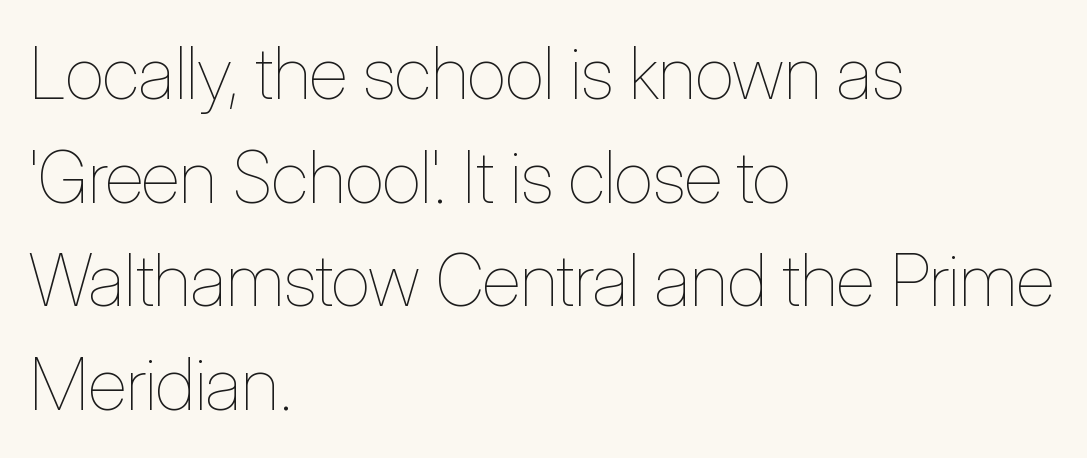
What's the leading like? Ordinary, nothing unusual. Heaviness? Minimal to ordinary, like unemphasized prose. These lines are set flush left with a ragged right edge. Inter-character spacing is left at the font's built-in metrics.
